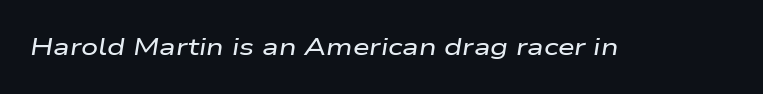
The image shows 24 px text type, italic (leaning right); set normal letter spacing, not underlined.
